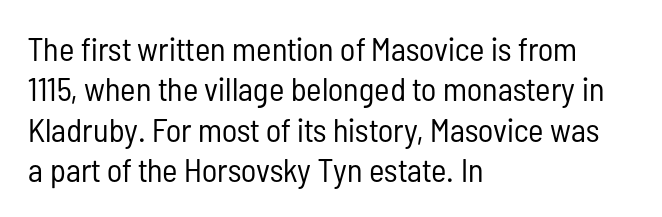
The image shows 33 px regular-weight, condensed sans-serif type, upright; set left-aligned, line spacing 1.22x, normal letter spacing, not underlined; low stroke contrast and a medium x-height.
